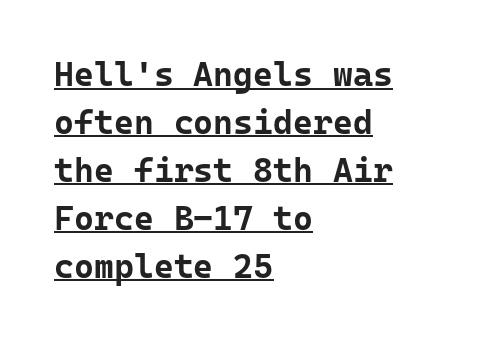
Horizontal bands of white between lines are of average thickness. Italic: no, the glyphs are upright roman. The passage shown is typed in a monospace face where columns stay perfectly aligned. A dark, heavy texture on the line: the type is bold. Font category for this specimen: sans-serif.
